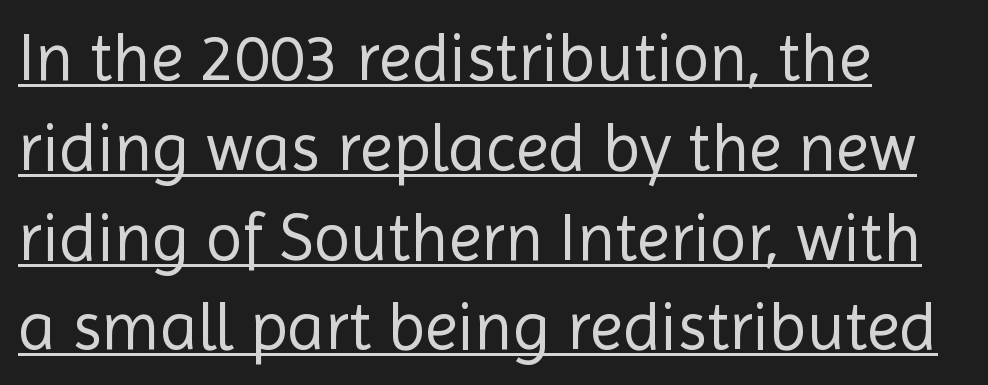
Q: Is the text bold? A: No.
Q: Is the text italic (slanted)? A: No, it is upright.
Q: Is the typeface a serif or a sans-serif typeface? A: Sans-serif.
Q: Is the text underlined? A: Yes.
Q: How is the paragraph aligned? A: Left-aligned.
Q: Is the spacing between letters normal or unusually wide? A: Normal.
Q: Is the spacing between lines tight, normal or loose? A: Normal.
Q: Width (condensed, normal, or wide)? A: Normal.
Q: x-height? A: Medium.
Q: Monospaced? A: No.
